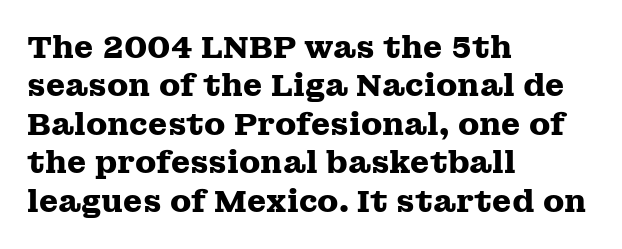
The image shows 31 px heavy, wide serif type, upright; set left-aligned, line spacing 1.24x, normal letter spacing, not underlined; medium stroke contrast and a medium x-height.
